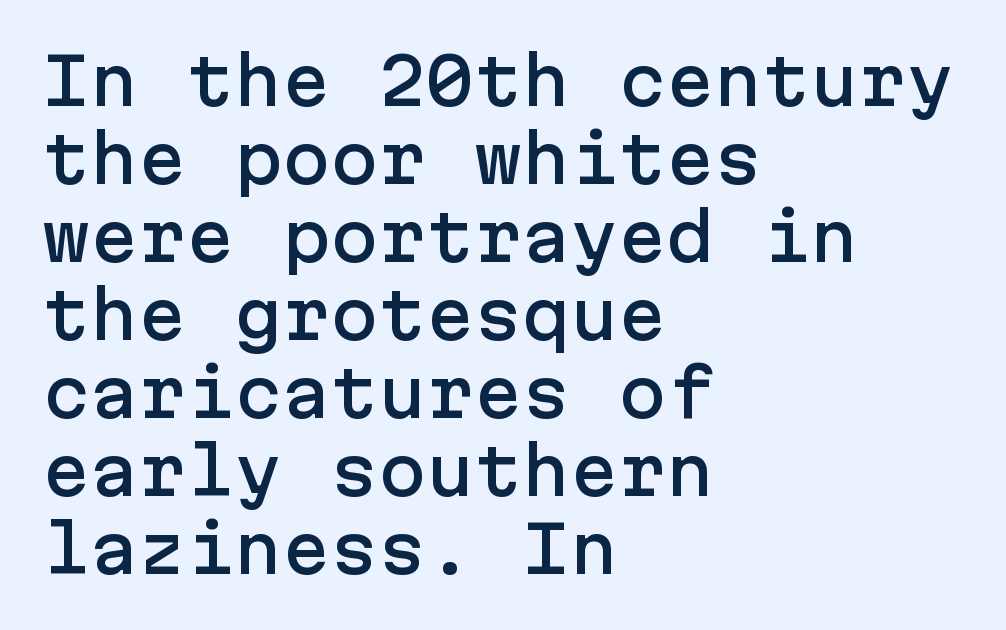
{"serif": "no", "italic": "no", "width": "normal", "stroke_contrast": "low", "x_height": "medium", "underline": "no", "align": "left", "line_spacing_ratio": 1.22, "letter_spacing": "normal", "letter_spacing_em": 0.0, "glyph_px": 64}
